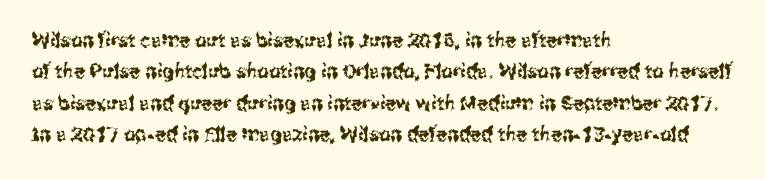
{"italic": "no", "underline": "no", "align": "left", "line_spacing": "normal", "line_spacing_ratio": 1.57, "letter_spacing": "normal", "letter_spacing_em": 0.0, "glyph_px": 20}
